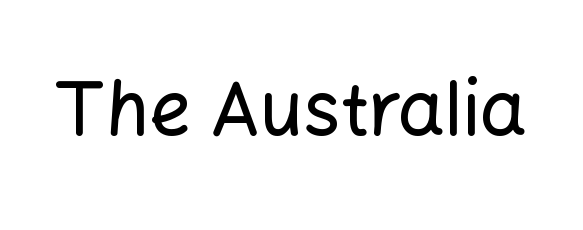
Q: Is the text italic (slanted)? A: No, it is upright.
Q: Is the typeface a serif or a sans-serif typeface? A: Sans-serif.
Q: Is the text underlined? A: No.
Q: Is the spacing between letters normal or unusually wide? A: Normal.
Q: Width (condensed, normal, or wide)? A: Normal.
Q: Stroke contrast? A: Low.
Q: x-height? A: Medium.
Q: Monospaced? A: No.
